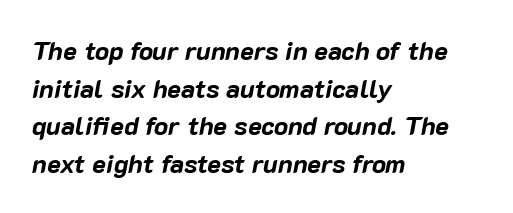
Q: Is the text bold? A: Yes.
Q: Is the text italic (slanted)? A: Yes, it leans right by about 10 degrees.
Q: Is the text underlined? A: No.
Q: How is the paragraph aligned? A: Left-aligned.
Q: Is the spacing between letters normal or unusually wide? A: Normal.
Q: Is the spacing between lines tight, normal or loose? A: Normal.
